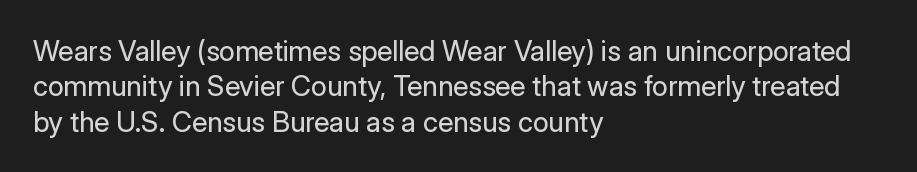
Q: Is the text bold? A: No.
Q: Is the text italic (slanted)? A: No, it is upright.
Q: Is the typeface a serif or a sans-serif typeface? A: Sans-serif.
Q: Is the text underlined? A: No.
Q: How is the paragraph aligned? A: Left-aligned.
Q: Is the spacing between letters normal or unusually wide? A: Normal.
Q: Is the spacing between lines tight, normal or loose? A: Normal.
Q: Width (condensed, normal, or wide)? A: Normal.
Q: Stroke contrast? A: Low.
Q: x-height? A: Medium.
Q: Monospaced? A: No.
